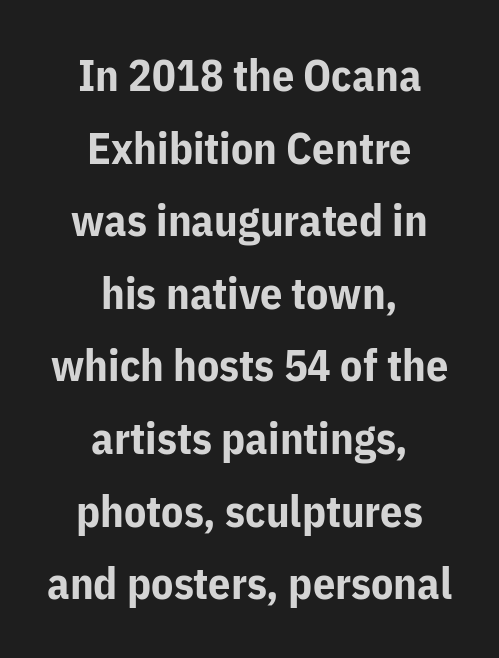
Q: Is the text bold? A: Yes.
Q: Is the text italic (slanted)? A: No, it is upright.
Q: Is the typeface a serif or a sans-serif typeface? A: Sans-serif.
Q: Is the text underlined? A: No.
Q: How is the paragraph aligned? A: Centered.
Q: Is the spacing between letters normal or unusually wide? A: Normal.
Q: Is the spacing between lines tight, normal or loose? A: Normal.
Q: Width (condensed, normal, or wide)? A: Normal.
Q: Stroke contrast? A: Low.
Q: x-height? A: Medium.
Q: Monospaced? A: No.
